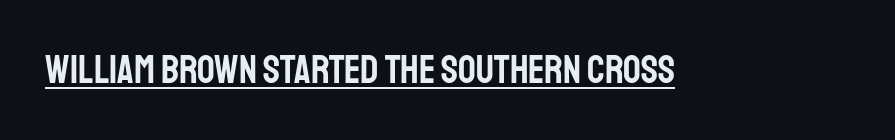
The image shows 39 px condensed sans-serif type, upright; set normal letter spacing, underlined; low stroke contrast and a large x-height.
